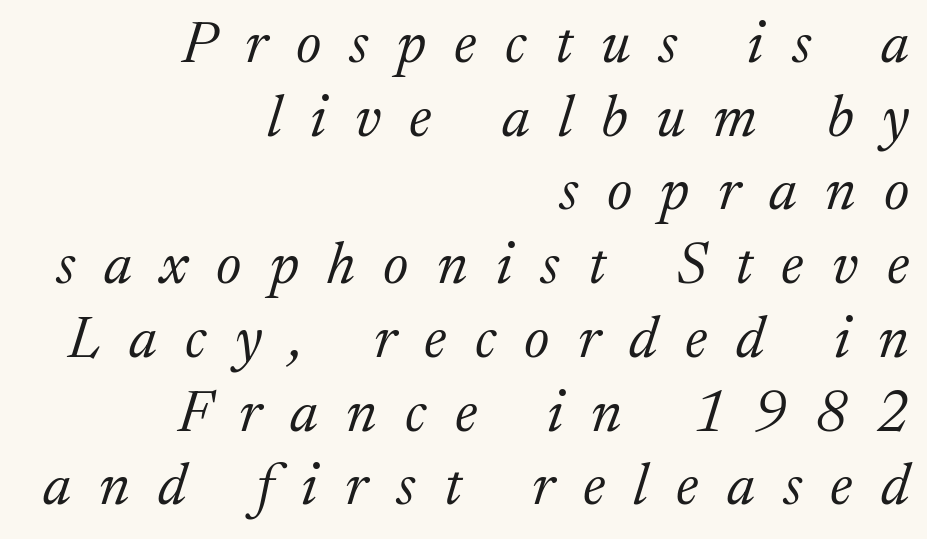
These lines are rendered in a variable-pitch font. You could only call the tracking loose — the letters float apart. In terms of posture, this sample is oblique. Line spacing here is normal.
